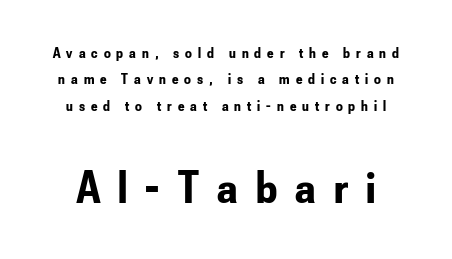
The image shows 46 px bold, condensed sans-serif type, upright; set line spacing 1.76x, unusually wide letter spacing (+0.4 em), not underlined; the second (bottom) block is 3.07x larger; low stroke contrast and a small x-height.
